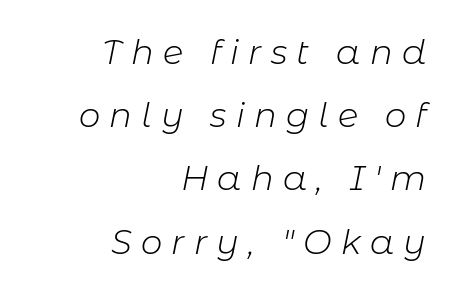
The image shows 34 px light type, italic (leaning right); set right-aligned, line spacing 1.86x, unusually wide letter spacing (+0.27 em), not underlined; low stroke contrast and a medium x-height.
